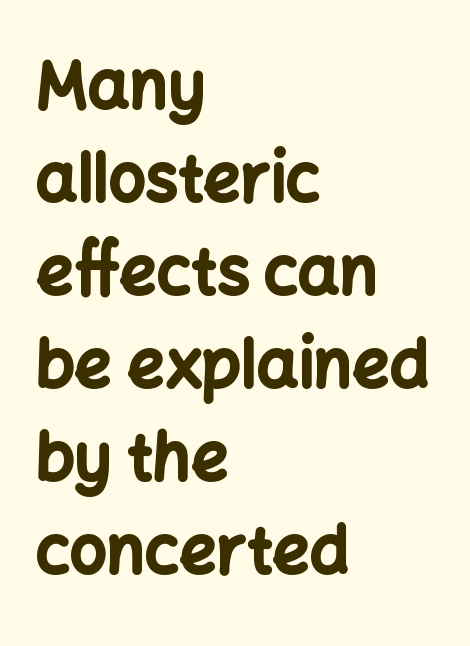
{"serif": "no", "italic": "no", "bold": "yes", "weight": "bold", "width": "normal", "stroke_contrast": "low", "x_height": "medium", "monospaced": "no", "underline": "no", "align": "left", "line_spacing": "normal", "line_spacing_ratio": 1.43, "letter_spacing": "normal", "letter_spacing_em": 0.0, "glyph_px": 65}
